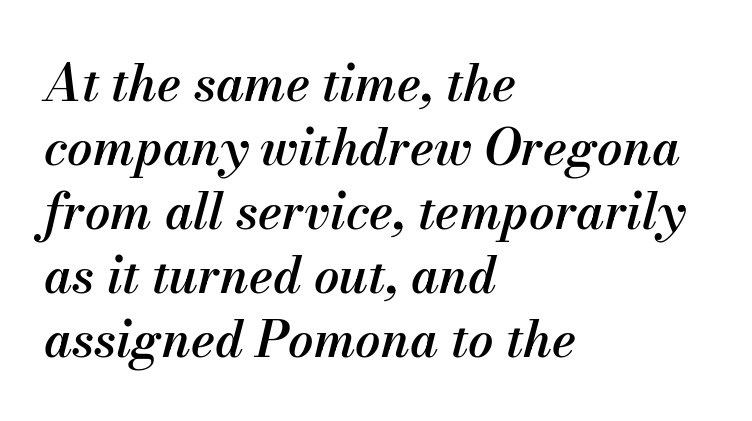
{"italic": "yes", "lean": "right", "slant_degrees": 13, "bold": "semi", "weight": "semibold", "width": "normal", "stroke_contrast": "medium", "x_height": "small", "monospaced": "no", "underline": "no", "align": "left", "line_spacing": "normal", "line_spacing_ratio": 1.28, "letter_spacing": "normal", "letter_spacing_em": 0.0, "glyph_px": 50}
